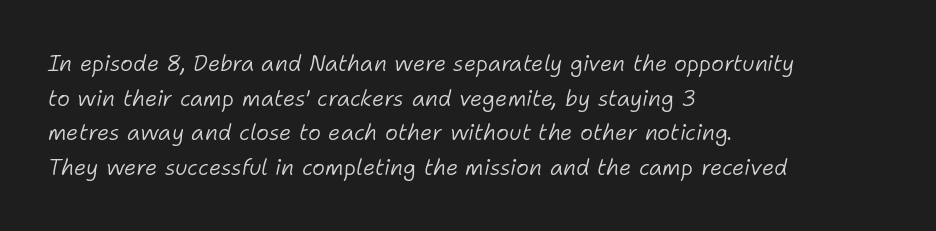
{"italic": "yes", "lean": "right", "slant_degrees": 11, "bold": "no", "underline": "no", "align": "left", "line_spacing": "normal", "line_spacing_ratio": 1.57, "letter_spacing": "normal", "letter_spacing_em": 0.0, "glyph_px": 22}
